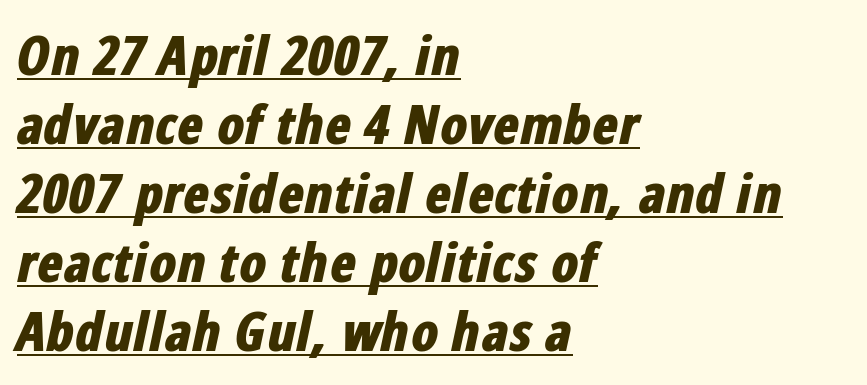
Q: Is the text bold? A: Yes.
Q: Is the text italic (slanted)? A: Yes, it leans right by about 12 degrees.
Q: Is the text underlined? A: Yes.
Q: How is the paragraph aligned? A: Left-aligned.
Q: Is the spacing between letters normal or unusually wide? A: Normal.
Q: Is the spacing between lines tight, normal or loose? A: Normal.
Q: Width (condensed, normal, or wide)? A: Condensed.
Q: Stroke contrast? A: Low.
Q: x-height? A: Medium.
Q: Monospaced? A: No.
